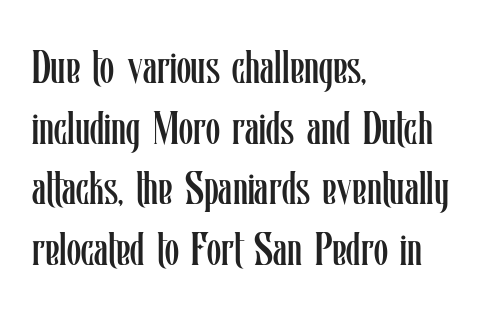
A roman cut, with each character standing at attention. Decoration check: the copy has no underline. Varying glyph widths throughout — classic text-font behaviour. The compositor pushed each line to the left boundary.
